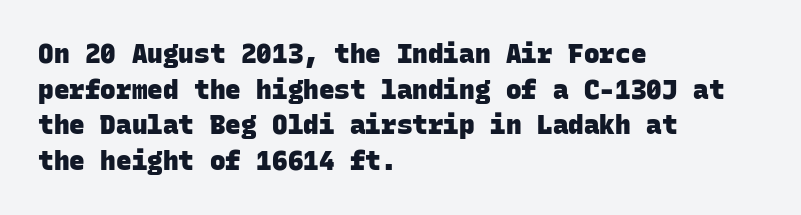
{"bold": "yes", "underline": "no", "align": "left", "line_spacing": "normal", "line_spacing_ratio": 1.37, "letter_spacing": "normal", "letter_spacing_em": 0.0, "glyph_px": 26}
